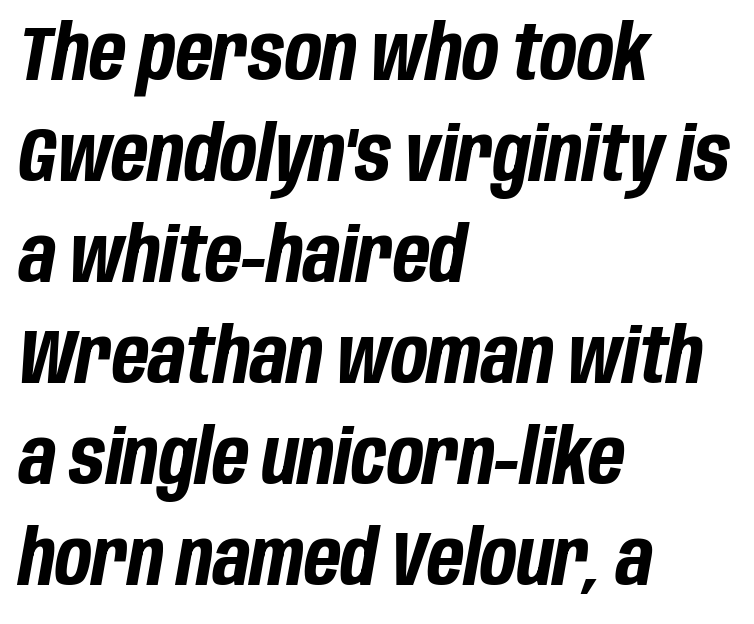
{"italic": "yes", "lean": "right", "slant_degrees": 10, "bold": "yes", "weight": "bold", "width": "condensed", "stroke_contrast": "low", "x_height": "large", "monospaced": "no", "underline": "no", "align": "left", "line_spacing": "normal", "line_spacing_ratio": 1.33, "letter_spacing": "normal", "letter_spacing_em": 0.0, "glyph_px": 76}
